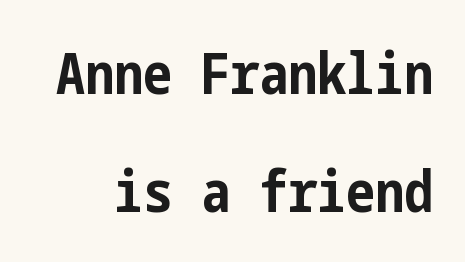
Tall strokes in this sample are plumb rather than angled. Typesetter's note: full bold, strokes at maximum text heaviness. Letter spacing: default. I'd call this a sans setting — the letters go barefoot.
